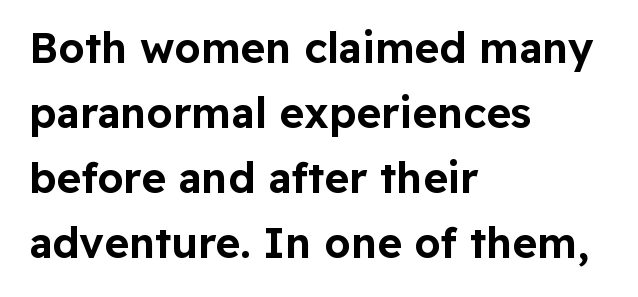
The image shows 42 px sans-serif type, upright; set left-aligned, normal line spacing (1.55x), normal letter spacing, not underlined; low stroke contrast and a medium x-height.
